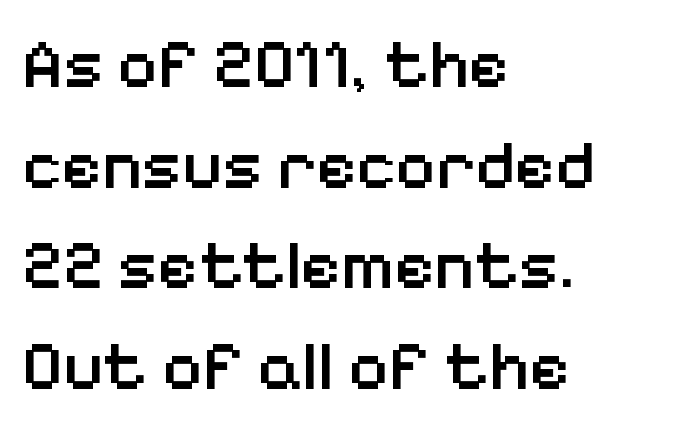
The image shows 69 px semibold sans-serif type, upright; set left-aligned, normal line spacing (1.46x), normal letter spacing, not underlined; low stroke contrast and a medium x-height.
